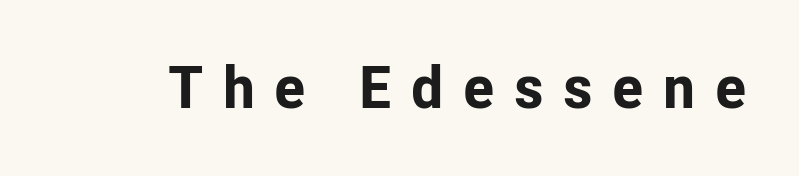
The image shows 59 px bold sans-serif type, upright; set unusually wide letter spacing (+0.33 em), not underlined; low stroke contrast and a medium x-height.
